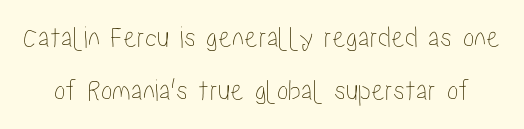
The foot of each line stays bare and open. Words appear dense and cohesive because spacing is normal. Think of a printed novel: that variable character pitch is what you see here. Does the leading feel generous? No, just average. You can tell it's not italic because the verticals are truly vertical.
